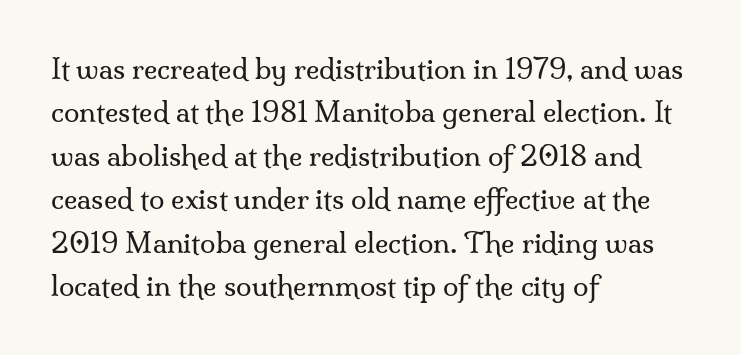
Evenly set lines give the paragraph a standard silhouette. No extra ink here — the face is not bold. The zone under the glyphs is completely vacant. Looks like regular typesetting: each glyph gets only the width it needs. Every character sits straight up, as roman type does.
